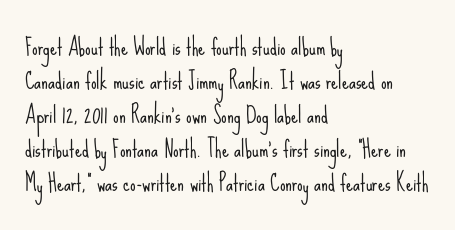
The image shows 22 px text type, upright; set left-aligned, normal line spacing (1.54x), normal letter spacing, not underlined.
